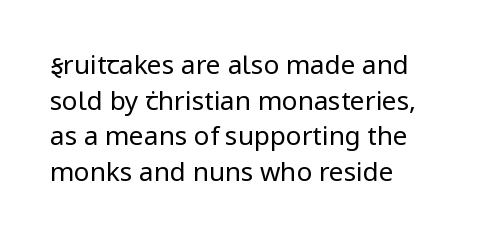
{"italic": "no", "bold": "no", "underline": "no", "align": "left", "line_spacing": "normal", "line_spacing_ratio": 1.37, "letter_spacing": "normal", "letter_spacing_em": 0.0, "glyph_px": 26}
